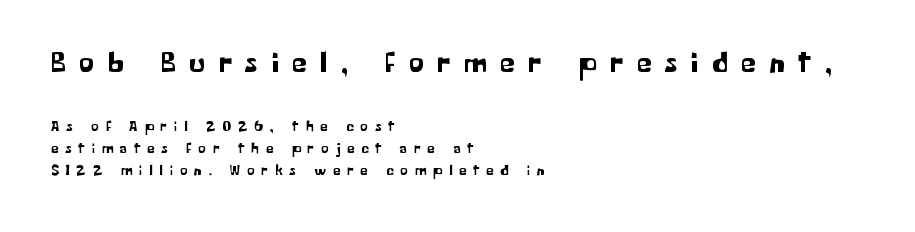
The image shows 30 px sans-serif type, upright; set left-aligned, normal line spacing (1.49x), unusually wide letter spacing (+0.46 em), not underlined; the first (top) block is 2.0x larger; low stroke contrast and a medium x-height.
